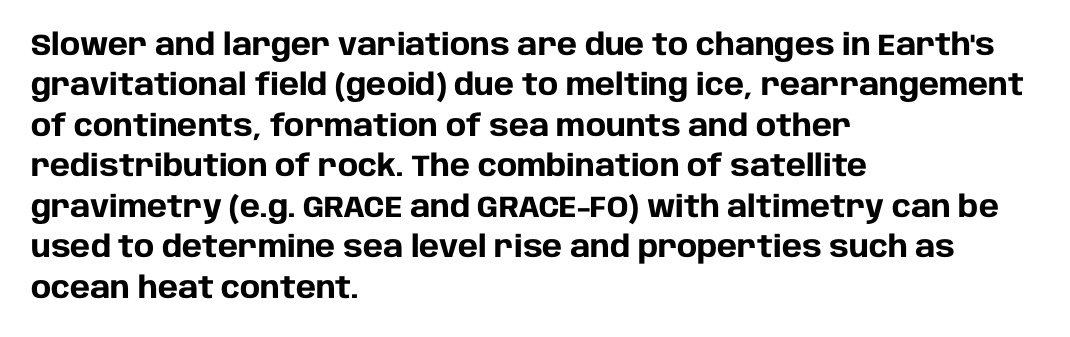
{"serif": "no", "italic": "no", "bold": "yes", "weight": "heavy", "width": "normal", "stroke_contrast": "low", "x_height": "large", "monospaced": "no", "underline": "no", "align": "left", "line_spacing": "normal", "line_spacing_ratio": 1.35, "letter_spacing": "normal", "letter_spacing_em": 0.0, "glyph_px": 30}
